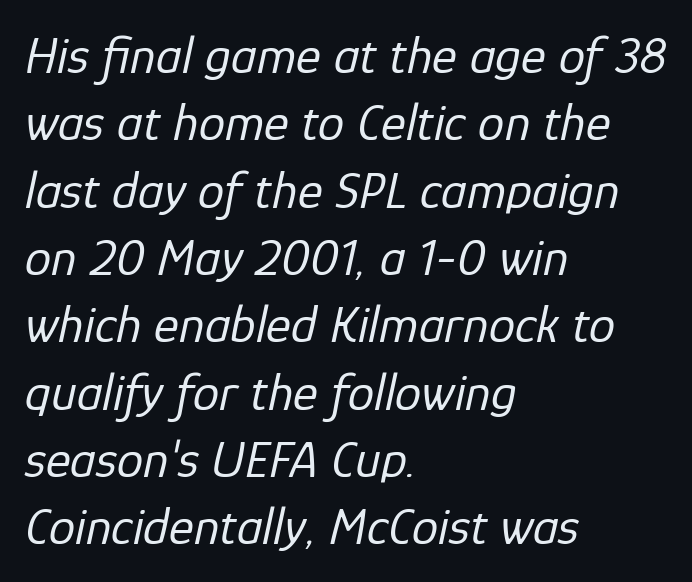
Q: Is the text bold? A: No.
Q: Is the text italic (slanted)? A: Yes, it leans right by about 12 degrees.
Q: Is the text underlined? A: No.
Q: How is the paragraph aligned? A: Left-aligned.
Q: Is the spacing between letters normal or unusually wide? A: Normal.
Q: Is the spacing between lines tight, normal or loose? A: Normal.
Q: Width (condensed, normal, or wide)? A: Normal.
Q: Stroke contrast? A: Low.
Q: x-height? A: Medium.
Q: Monospaced? A: No.
